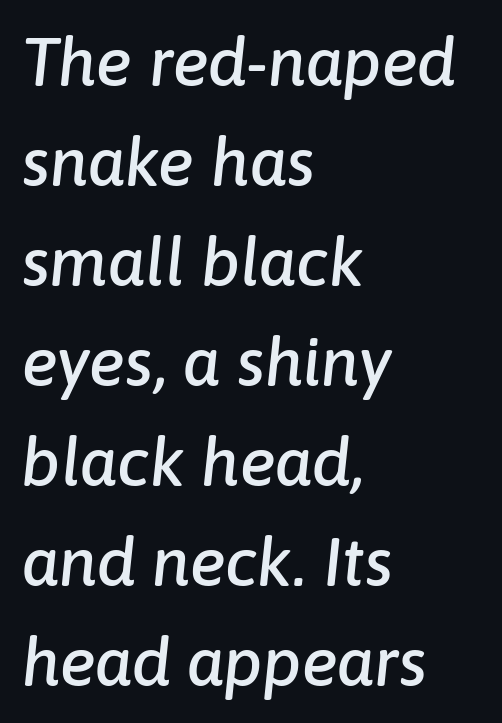
Q: Is the text italic (slanted)? A: Yes, it leans right by about 6 degrees.
Q: Is the text underlined? A: No.
Q: How is the paragraph aligned? A: Left-aligned.
Q: Is the spacing between letters normal or unusually wide? A: Normal.
Q: Is the spacing between lines tight, normal or loose? A: Normal.
Q: Width (condensed, normal, or wide)? A: Normal.
Q: Stroke contrast? A: Low.
Q: x-height? A: Medium.
Q: Monospaced? A: No.
